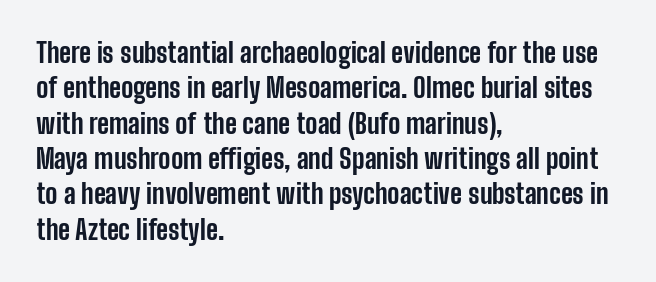
Q: Is the text bold? A: Yes.
Q: Is the text italic (slanted)? A: No, it is upright.
Q: Is the text underlined? A: No.
Q: How is the paragraph aligned? A: Left-aligned.
Q: Is the spacing between letters normal or unusually wide? A: Normal.
Q: Is the spacing between lines tight, normal or loose? A: Normal.
